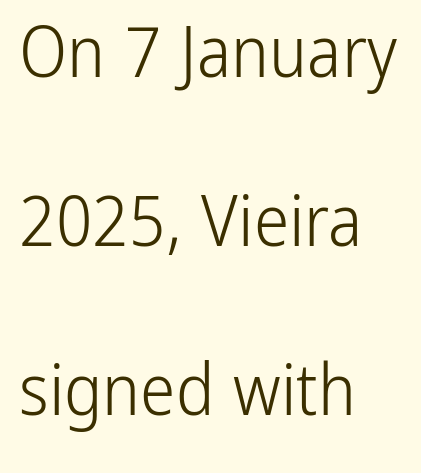
{"serif": "no", "italic": "no", "bold": "no", "weight": "light", "width": "condensed", "stroke_contrast": "low", "x_height": "medium", "monospaced": "no", "underline": "no", "align": "left", "line_spacing": "loose", "line_spacing_ratio": 2.38, "letter_spacing": "normal", "letter_spacing_em": 0.0, "glyph_px": 71}
